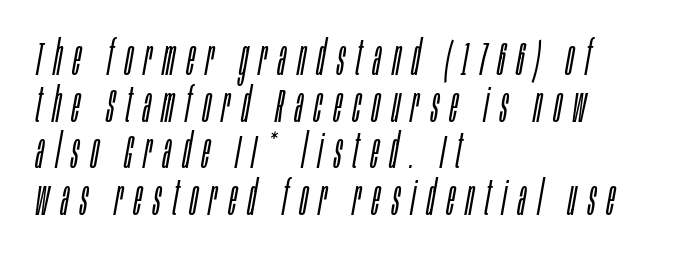
Q: Is the text bold? A: No.
Q: Is the text italic (slanted)? A: Yes, it leans right by about 10 degrees.
Q: Is the text underlined? A: No.
Q: How is the paragraph aligned? A: Left-aligned.
Q: Is the spacing between letters normal or unusually wide? A: Unusually wide.
Q: Is the spacing between lines tight, normal or loose? A: Tight.
Q: Width (condensed, normal, or wide)? A: Condensed.
Q: Stroke contrast? A: Low.
Q: x-height? A: Large.
Q: Monospaced? A: No.
